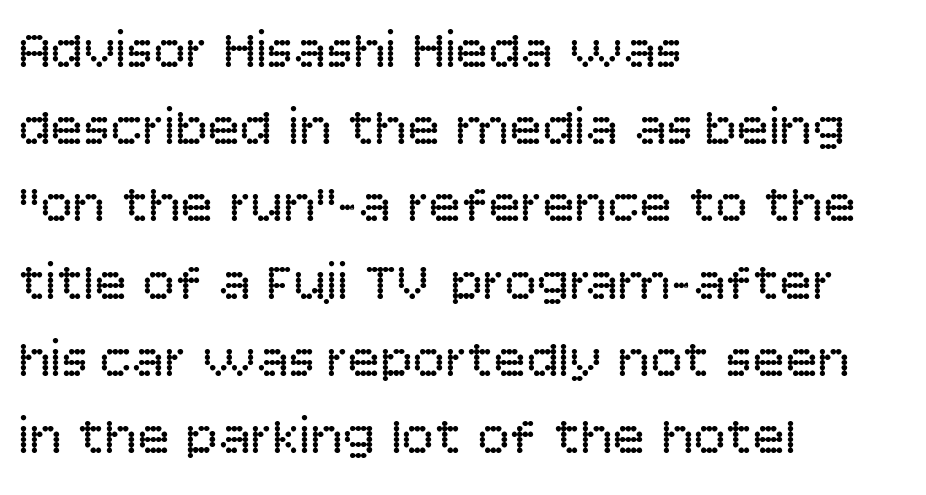
The image shows 54 px regular-weight sans-serif type, upright; set left-aligned, normal line spacing (1.43x), normal letter spacing, not underlined; low stroke contrast and a large x-height.
